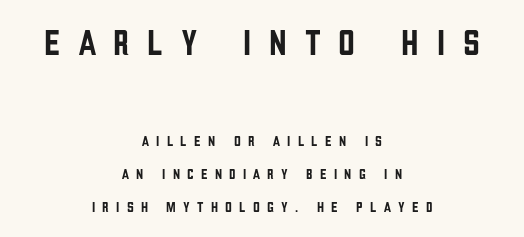
Q: Is the text italic (slanted)? A: No, it is upright.
Q: Is the typeface a serif or a sans-serif typeface? A: Sans-serif.
Q: Is the text underlined? A: No.
Q: How is the paragraph aligned? A: Centered.
Q: Is the spacing between letters normal or unusually wide? A: Unusually wide.
Q: Is the spacing between lines tight, normal or loose? A: Loose.
Q: Which block of text is set in a larger size, the first (top) or the second (bottom)? A: The first (top) one.
Q: Width (condensed, normal, or wide)? A: Condensed.
Q: Stroke contrast? A: Low.
Q: x-height? A: Large.
Q: Monospaced? A: No.
